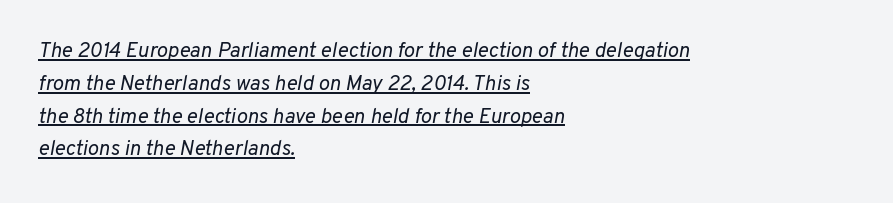
The image shows 21 px text type, italic (leaning right); set left-aligned, normal line spacing (1.56x), normal letter spacing, underlined.
